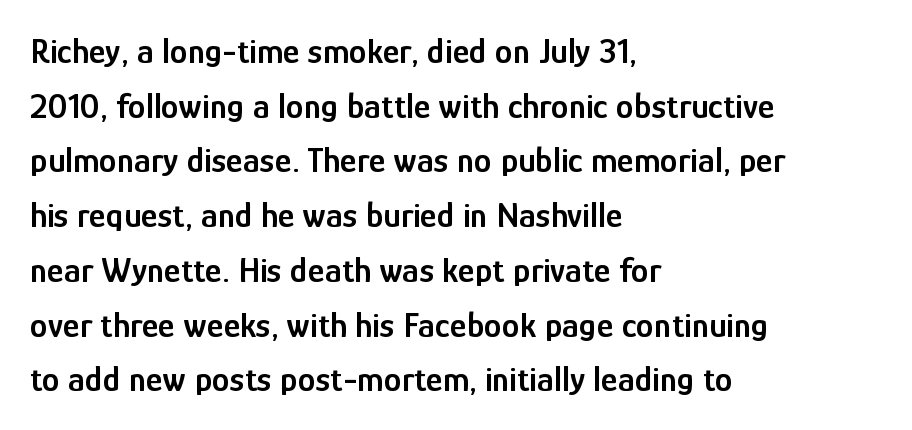
Letter spacing: default. The rendering uses natural spacing where letterforms have individual widths. The block of text has a typical density, with ordinary space between rows. A student would call this left alignment; a typographer would say flush left, rag right.
